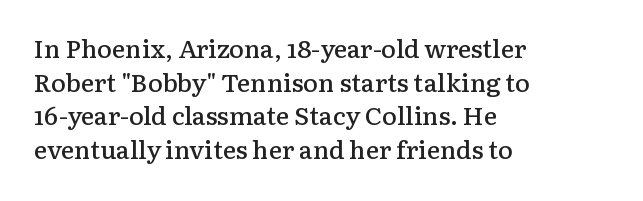
{"italic": "no", "bold": "semi", "underline": "no", "align": "left", "line_spacing": "normal", "line_spacing_ratio": 1.35, "letter_spacing": "normal", "letter_spacing_em": 0.0, "glyph_px": 25}
